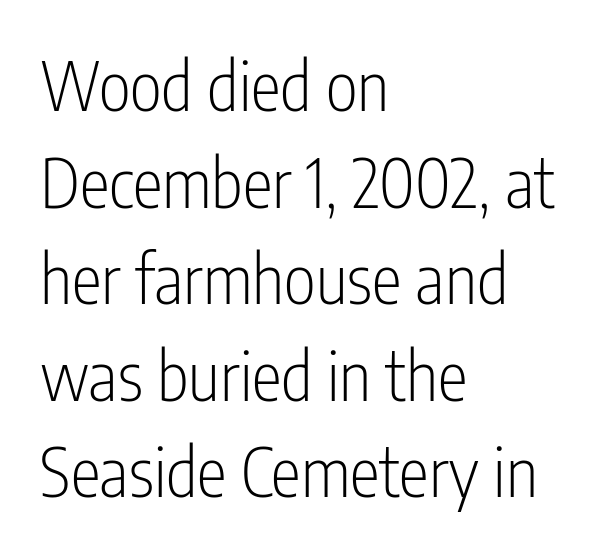
Q: Is the text bold? A: No.
Q: Is the text italic (slanted)? A: No, it is upright.
Q: Is the typeface a serif or a sans-serif typeface? A: Sans-serif.
Q: Is the text underlined? A: No.
Q: How is the paragraph aligned? A: Left-aligned.
Q: Is the spacing between letters normal or unusually wide? A: Normal.
Q: Is the spacing between lines tight, normal or loose? A: Normal.
Q: Width (condensed, normal, or wide)? A: Condensed.
Q: Stroke contrast? A: Low.
Q: x-height? A: Medium.
Q: Monospaced? A: No.
